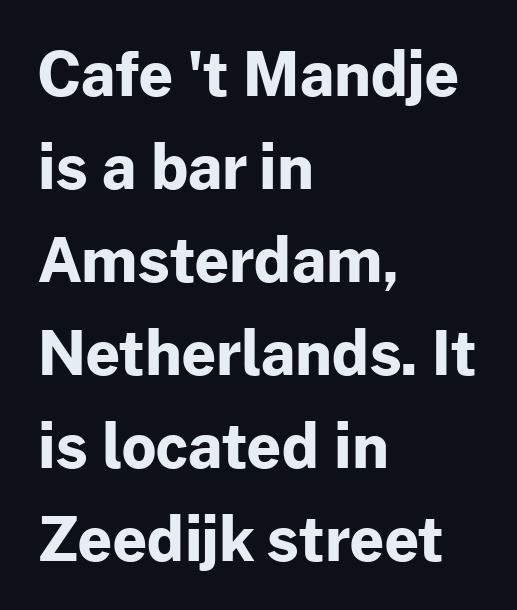
Proportional: the letters do not fall into vertical columns. Check where the strokes stop: nothing finishes them off — pure sans. A student would call this left alignment; a typographer would say flush left, rag right. Rule under the text: the space is simply empty.
